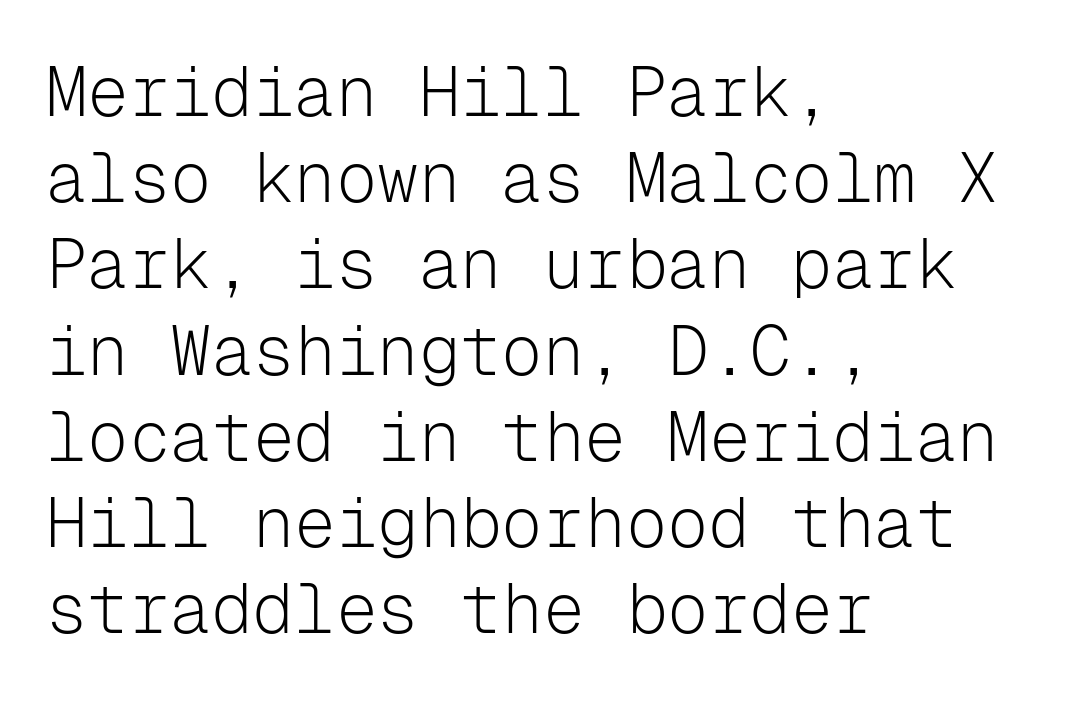
Rendered with straight, roman letterforms. You could call the tracking neutral — neither tight nor loose. The typesetting does not lean heavy: it is not bold. These lines are composed in type without serifs. The lines in this sample share a left origin and differ only in where they stop. Only glyphs here, with clear space below each row.
